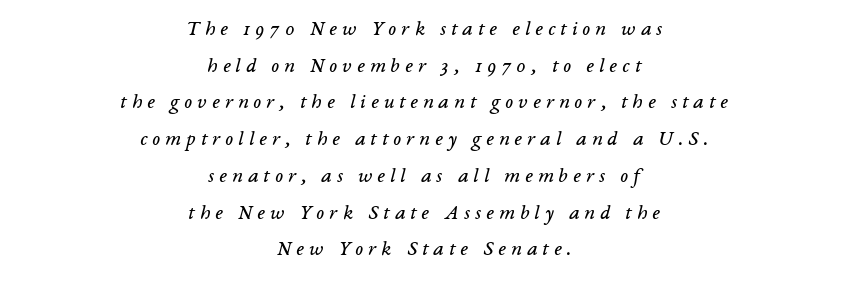
Q: Is the text bold? A: No.
Q: Is the text italic (slanted)? A: Yes, it leans right by about 14 degrees.
Q: Is the text underlined? A: No.
Q: How is the paragraph aligned? A: Centered.
Q: Is the spacing between letters normal or unusually wide? A: Unusually wide.
